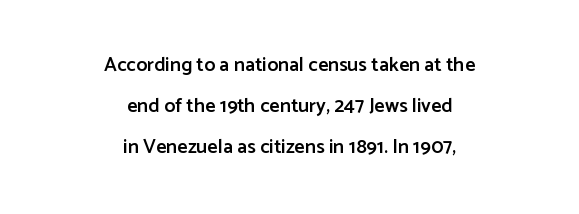
The image shows 20 px text type, upright; set centered, loose line spacing (2.06x), normal letter spacing, not underlined.
